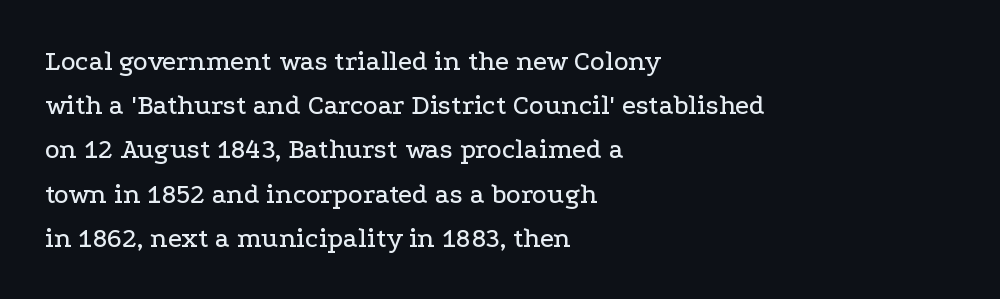
Q: Is the text italic (slanted)? A: No, it is upright.
Q: Is the typeface a serif or a sans-serif typeface? A: Serif.
Q: Is the text underlined? A: No.
Q: How is the paragraph aligned? A: Left-aligned.
Q: Is the spacing between letters normal or unusually wide? A: Normal.
Q: Is the spacing between lines tight, normal or loose? A: Normal.
Q: Width (condensed, normal, or wide)? A: Wide.
Q: Stroke contrast? A: Low.
Q: x-height? A: Medium.
Q: Monospaced? A: No.
